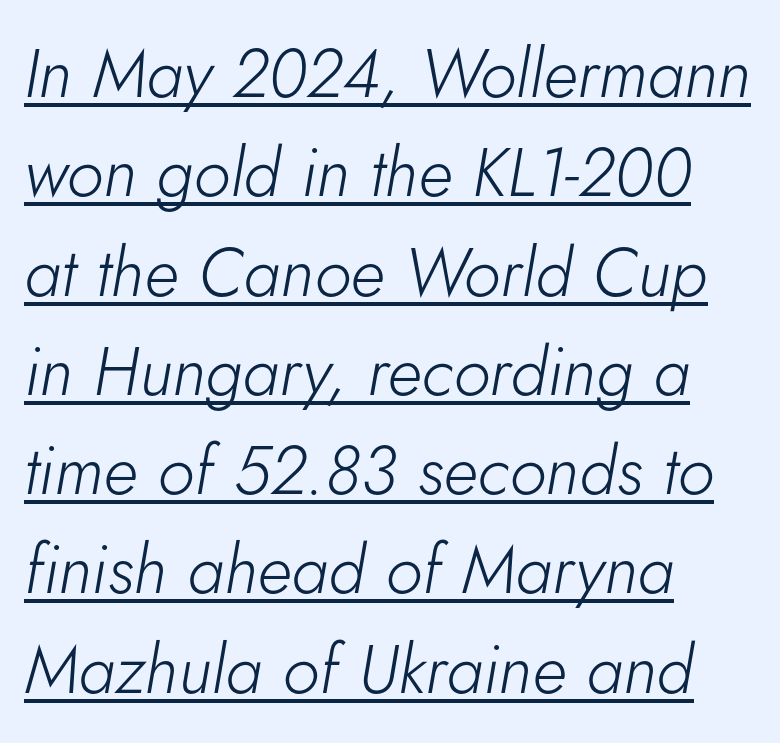
The image shows 68 px light type, italic (leaning right); set left-aligned, normal line spacing (1.46x), normal letter spacing, underlined; low stroke contrast and a small x-height.
